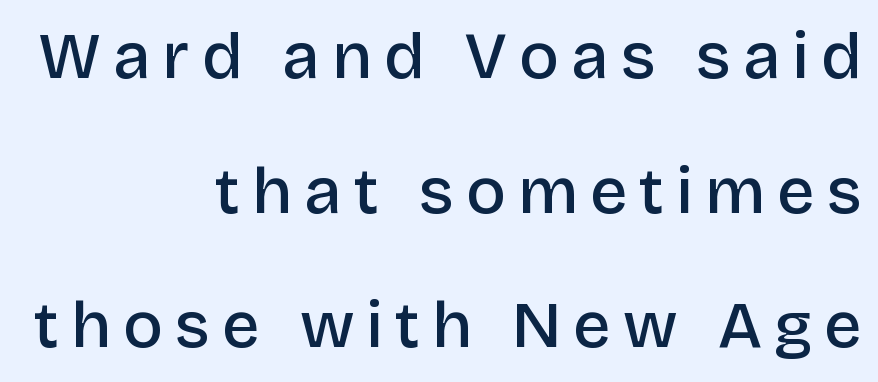
The image shows 66 px semibold sans-serif type, upright; set right-aligned, loose line spacing (2.04x), not underlined; low stroke contrast and a large x-height.
